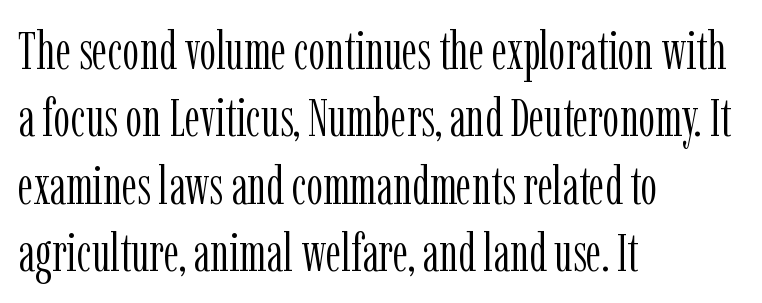
Q: Is the text bold? A: No.
Q: Is the text italic (slanted)? A: No, it is upright.
Q: Is the typeface a serif or a sans-serif typeface? A: Serif.
Q: Is the text underlined? A: No.
Q: How is the paragraph aligned? A: Left-aligned.
Q: Is the spacing between letters normal or unusually wide? A: Normal.
Q: Is the spacing between lines tight, normal or loose? A: Normal.
Q: Width (condensed, normal, or wide)? A: Condensed.
Q: Stroke contrast? A: Low.
Q: x-height? A: Medium.
Q: Monospaced? A: No.
